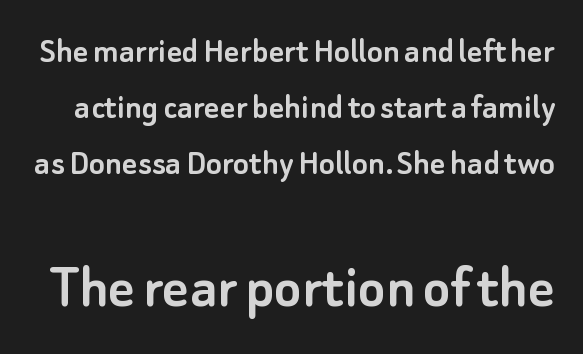
Q: Is the text italic (slanted)? A: No, it is upright.
Q: Is the typeface a serif or a sans-serif typeface? A: Sans-serif.
Q: Is the text underlined? A: No.
Q: Is the spacing between letters normal or unusually wide? A: Normal.
Q: Is the spacing between lines tight, normal or loose? A: Normal.
Q: Which block of text is set in a larger size, the first (top) or the second (bottom)? A: The second (bottom) one.
Q: Width (condensed, normal, or wide)? A: Normal.
Q: Stroke contrast? A: Low.
Q: x-height? A: Small.
Q: Monospaced? A: No.
